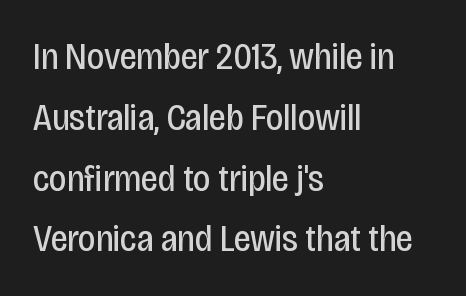
{"serif": "no", "italic": "no", "bold": "no", "weight": "regular", "width": "condensed", "stroke_contrast": "low", "x_height": "large", "monospaced": "no", "underline": "no", "align": "left", "line_spacing": "normal", "line_spacing_ratio": 1.6, "letter_spacing": "normal", "letter_spacing_em": 0.0, "glyph_px": 38}
